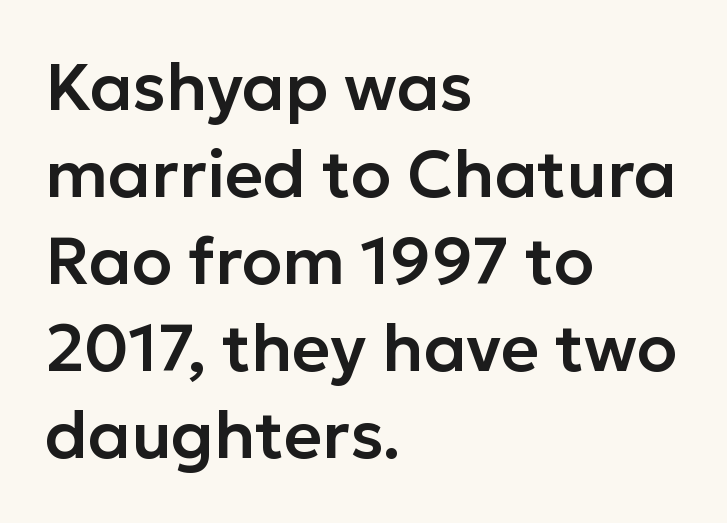
{"serif": "no", "italic": "no", "width": "normal", "stroke_contrast": "low", "x_height": "medium", "monospaced": "no", "underline": "no", "align": "left", "line_spacing": "normal", "line_spacing_ratio": 1.32, "letter_spacing": "normal", "letter_spacing_em": 0.0, "glyph_px": 66}
